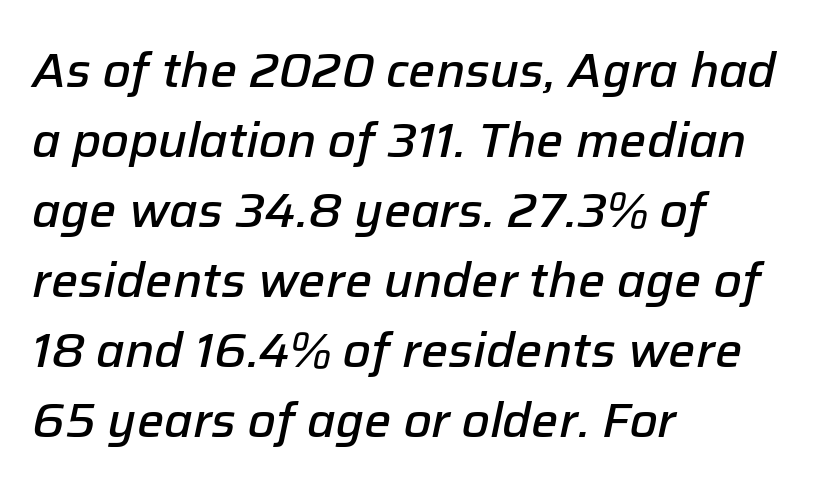
{"italic": "yes", "lean": "right", "slant_degrees": 12, "bold": "semi", "weight": "semibold", "width": "normal", "stroke_contrast": "low", "x_height": "medium", "monospaced": "no", "underline": "no", "align": "left", "line_spacing": "normal", "line_spacing_ratio": 1.46, "letter_spacing": "normal", "letter_spacing_em": 0.0, "glyph_px": 48}
